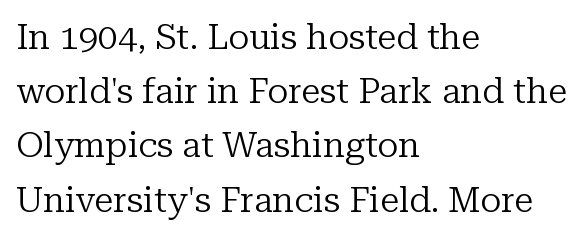
Q: Is the text bold? A: No.
Q: Is the text italic (slanted)? A: No, it is upright.
Q: Is the typeface a serif or a sans-serif typeface? A: Serif.
Q: Is the text underlined? A: No.
Q: How is the paragraph aligned? A: Left-aligned.
Q: Is the spacing between letters normal or unusually wide? A: Normal.
Q: Is the spacing between lines tight, normal or loose? A: Normal.
Q: Width (condensed, normal, or wide)? A: Normal.
Q: Stroke contrast? A: Low.
Q: x-height? A: Medium.
Q: Monospaced? A: No.
